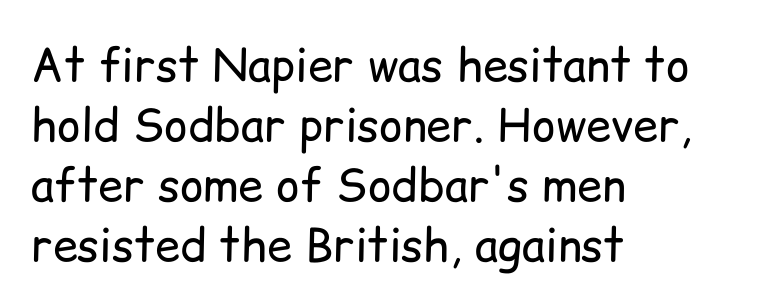
Is the stroke heavy? The answer is a plain regular-or-lighter. Plain, unruled lines of type. A normal amount of white space separates one row of letters from the next. When letters stand straight like this, we call the style roman or upright. Note the varied advance widths — an 'i' is clearly narrower than an 'm'. Line beginnings align vertically; line endings do not.
